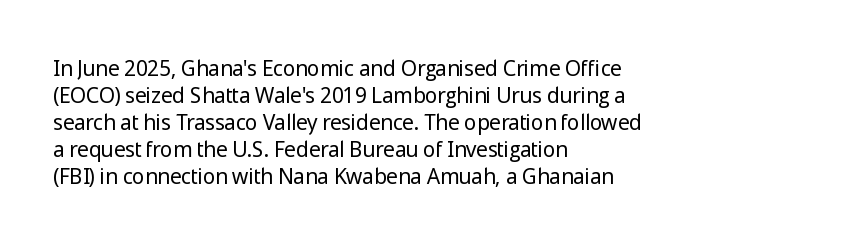
The passage shown is not underscored anywhere. Summary of vertical rhythm: regular, with standard interline spacing. The rag falls on the right side of this text block. Notice how the stems are strictly vertical — no italics here. Vertical stems look standard width or narrower in stroke.
